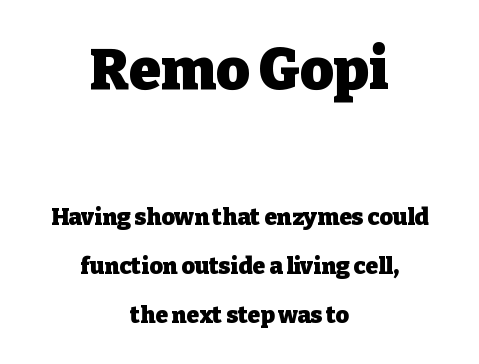
{"serif": "yes", "italic": "no", "bold": "yes", "weight": "heavy", "width": "normal", "stroke_contrast": "low", "x_height": "medium", "monospaced": "no", "underline": "no", "align": "center", "line_spacing": "loose", "line_spacing_ratio": 2.12, "letter_spacing": "normal", "letter_spacing_em": 0.0, "larger_block": "first", "size_ratio": 2.52, "glyph_px": 58}
